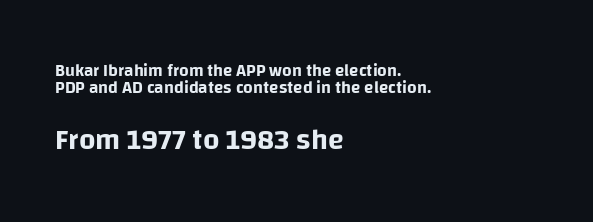
The image shows 29 px sans-serif type, upright; set left-aligned, tight line spacing (1.01x), normal letter spacing, not underlined; the second (bottom) block is 1.71x larger; low stroke contrast and a large x-height.
